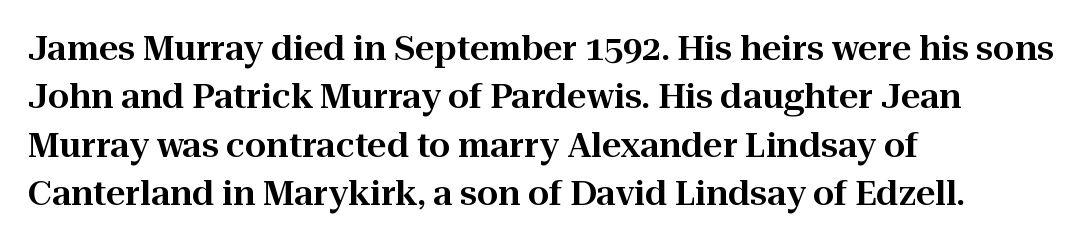
The string is rendered with underlining switched off. Regarding serifs, this sample has them. Reading down the block, your eye returns to a fixed left position each line. Vertical strokes here are truly vertical. Notice how descenders clear the ascenders below comfortably — that's standard leading. Spacing between characters is what you'd get straight out of the box.
